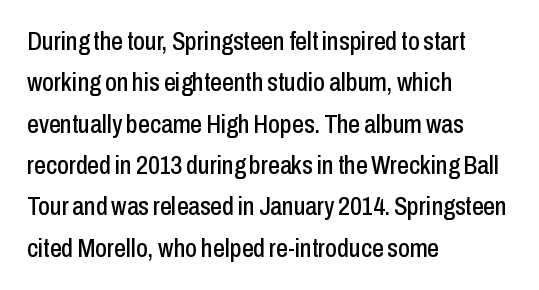
{"italic": "no", "underline": "no", "align": "left", "line_spacing": "normal", "line_spacing_ratio": 1.59, "letter_spacing": "normal", "letter_spacing_em": 0.0, "glyph_px": 26}
